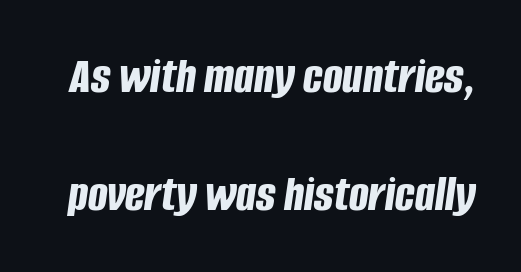
The image shows 52 px bold, condensed type, italic (leaning right); set loose line spacing (2.27x), normal letter spacing, not underlined; low stroke contrast and a large x-height.
